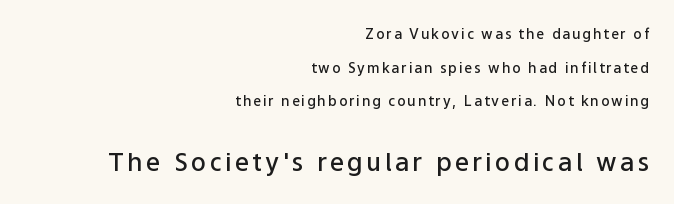
The image shows 25 px text type, upright; set right-aligned, loose line spacing (2.41x), not underlined; the second (bottom) block is 1.79x larger.
